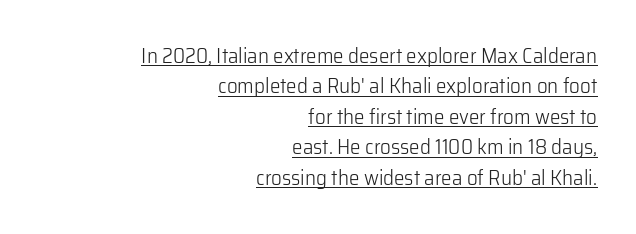
Q: Is the text bold? A: No.
Q: Is the text italic (slanted)? A: No, it is upright.
Q: Is the text underlined? A: Yes.
Q: How is the paragraph aligned? A: Right-aligned.
Q: Is the spacing between letters normal or unusually wide? A: Normal.
Q: Is the spacing between lines tight, normal or loose? A: Normal.
